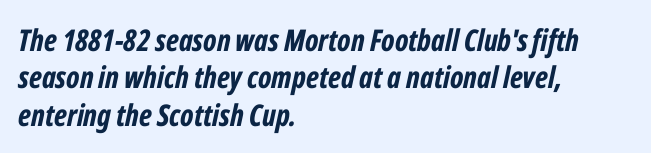
The image shows 30 px bold, condensed type, italic (leaning right); set left-aligned, normal line spacing (1.25x), normal letter spacing, not underlined; low stroke contrast and a medium x-height.
